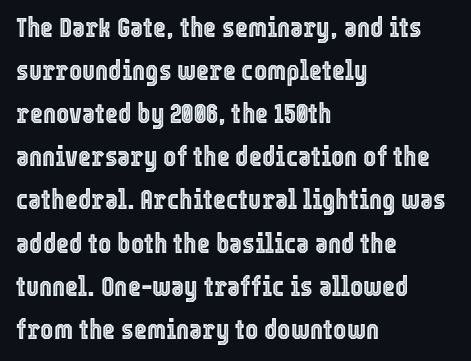
The image shows 28 px condensed type, upright; set left-aligned, normal line spacing (1.54x), normal letter spacing, not underlined; a medium x-height.
